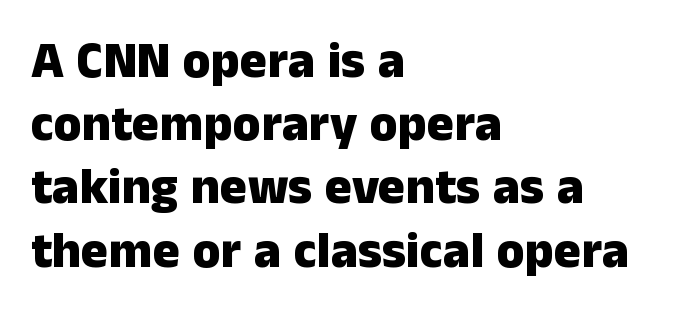
The image shows 51 px heavy sans-serif type, upright; set left-aligned, line spacing 1.24x, normal letter spacing, not underlined; low stroke contrast and a medium x-height.
